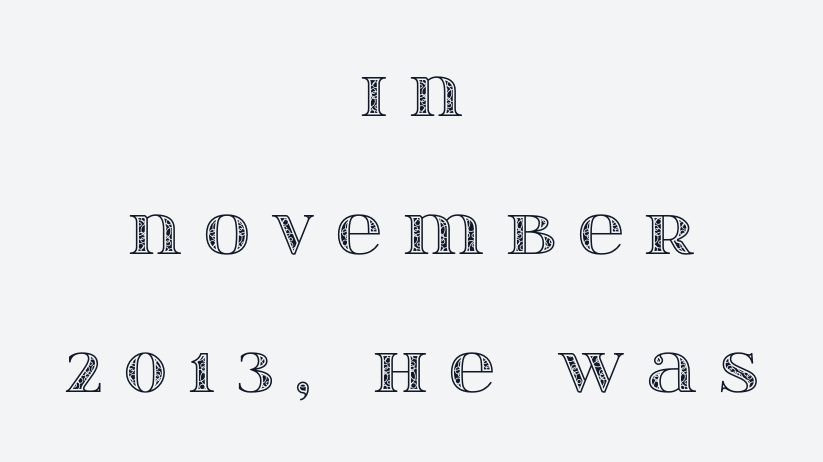
Each letter keeps its own natural width here, so spacing adapts to shape. In terms of posture, this sample is upright. Summary of vertical rhythm: relaxed, with wide interline spacing. A typesetter would call this heavily tracked-out type.
